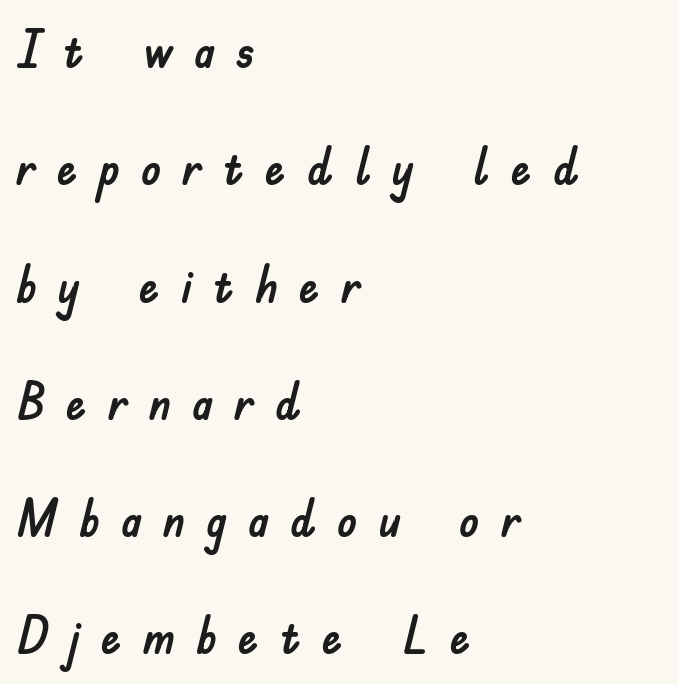
Letterform terminals end flat and unadorned throughout the passage. The horizontal fit of the characters is loose and conspicuously gappy. The rag falls on the right side of this text block. Character widths vary here, with narrow letters taking less room than wide ones. Clear beneath every line of the passage.
